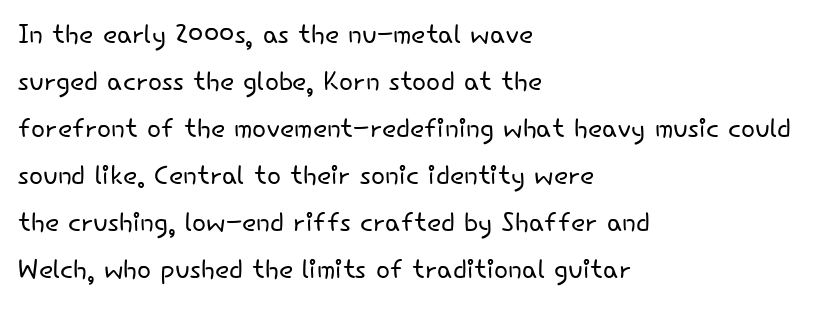
The image shows 37 px light sans-serif type, upright; set left-aligned, normal line spacing (1.27x), normal letter spacing, not underlined; low stroke contrast and a small x-height.
